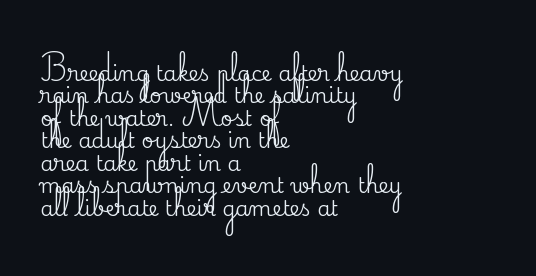
{"italic": "no", "underline": "no", "align": "left", "line_spacing": "tight", "line_spacing_ratio": 1.07, "letter_spacing": "normal", "letter_spacing_em": 0.0, "glyph_px": 21}
